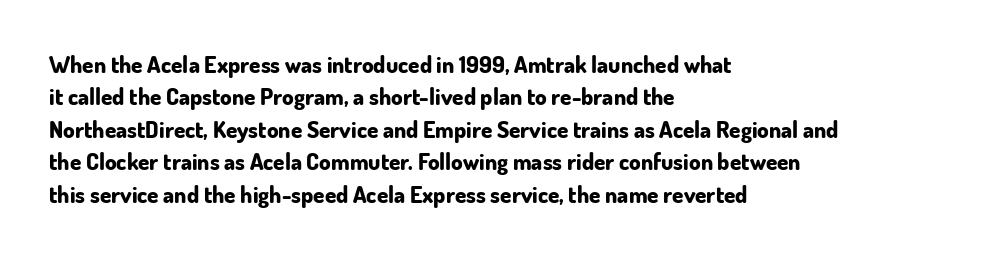
The image shows 23 px bold type, upright; set left-aligned, normal line spacing (1.41x), normal letter spacing, not underlined.
